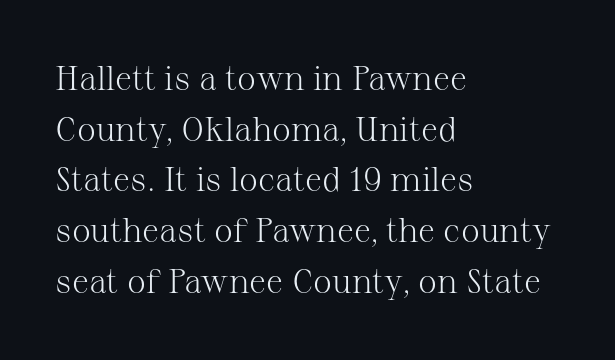
Weight: regular or lighter. The vertical gap from one line to the next is medium. Designer's note — italics off, roman on. Beneath every word, the page is bare. The typesetter chose a ragged-right arrangement here. These lines are composed in type with serifs.
